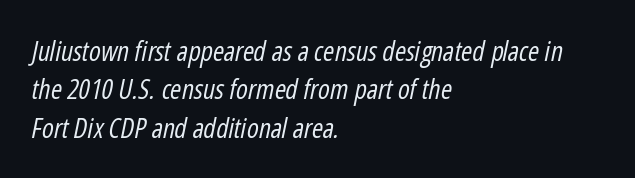
The image shows 27 px text type, italic (leaning right); set left-aligned, normal line spacing (1.42x), normal letter spacing, not underlined.
